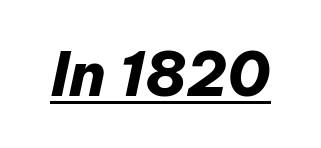
Q: Is the text bold? A: Yes.
Q: Is the text italic (slanted)? A: Yes, it leans right by about 12 degrees.
Q: Is the text underlined? A: Yes.
Q: Is the spacing between letters normal or unusually wide? A: Normal.
Q: Width (condensed, normal, or wide)? A: Normal.
Q: Stroke contrast? A: Low.
Q: x-height? A: Medium.
Q: Monospaced? A: No.
